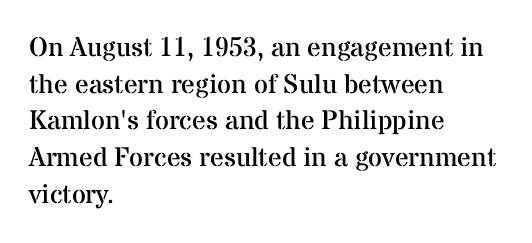
Q: Is the text bold? A: No.
Q: Is the text italic (slanted)? A: No, it is upright.
Q: Is the text underlined? A: No.
Q: How is the paragraph aligned? A: Left-aligned.
Q: Is the spacing between letters normal or unusually wide? A: Normal.
Q: Is the spacing between lines tight, normal or loose? A: Normal.
